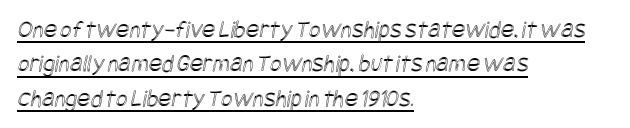
Q: Is the text underlined? A: Yes.
Q: How is the paragraph aligned? A: Left-aligned.
Q: Is the spacing between letters normal or unusually wide? A: Normal.
Q: Is the spacing between lines tight, normal or loose? A: Normal.
